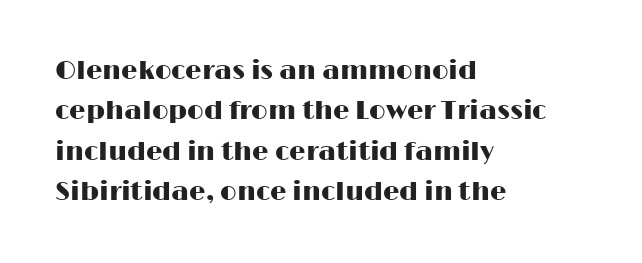
This rendering uses left alignment, leaving the right contour irregular. The vertical gap from one line to the next is medium. The space beneath each line is pristine and unruled. Does extra space separate the letters? No, they use regular spacing. Every character sits straight up, as roman type does.
